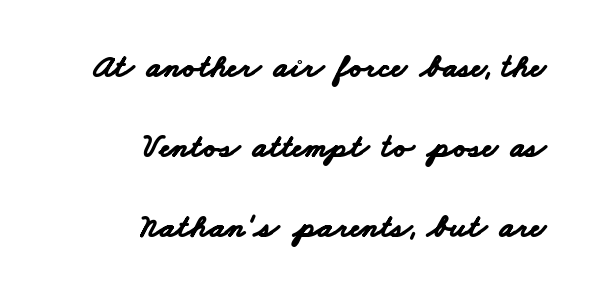
The image shows 33 px bold, wide sans-serif type; set right-aligned, loose line spacing (2.42x), normal letter spacing, not underlined; low stroke contrast and a small x-height.
